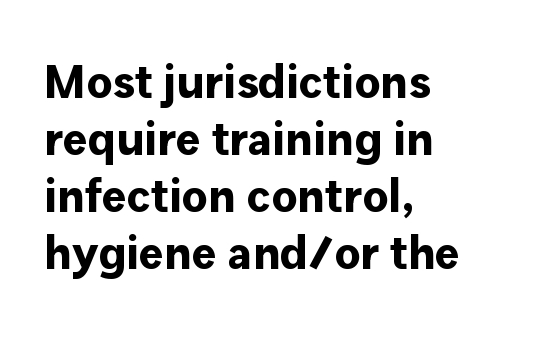
The image shows 47 px bold sans-serif type, upright; set left-aligned, line spacing 1.21x, normal letter spacing, not underlined; low stroke contrast and a medium x-height.
